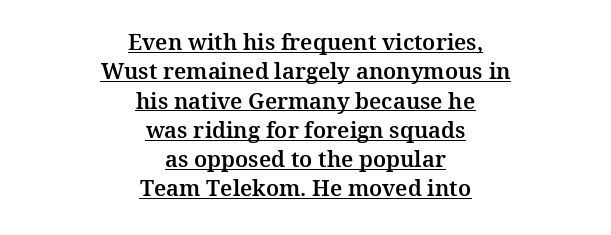
Q: Is the text italic (slanted)? A: No, it is upright.
Q: Is the text underlined? A: Yes.
Q: How is the paragraph aligned? A: Centered.
Q: Is the spacing between letters normal or unusually wide? A: Normal.
Q: Is the spacing between lines tight, normal or loose? A: Normal.
